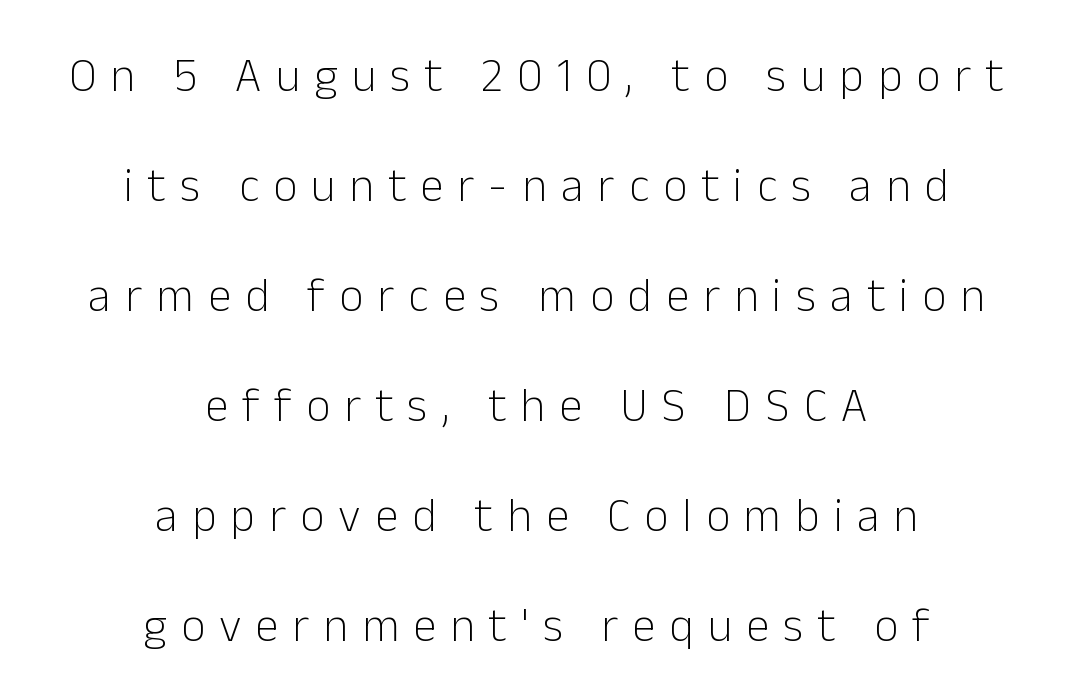
Q: Is the text bold? A: No.
Q: Is the text italic (slanted)? A: No, it is upright.
Q: Is the typeface a serif or a sans-serif typeface? A: Sans-serif.
Q: Is the text underlined? A: No.
Q: How is the paragraph aligned? A: Centered.
Q: Is the spacing between letters normal or unusually wide? A: Unusually wide.
Q: Is the spacing between lines tight, normal or loose? A: Loose.
Q: Width (condensed, normal, or wide)? A: Normal.
Q: Stroke contrast? A: Low.
Q: x-height? A: Medium.
Q: Monospaced? A: No.
